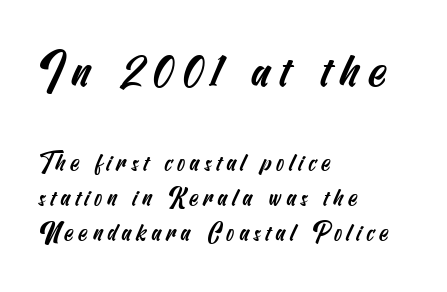
{"serif": "no", "width": "condensed", "stroke_contrast": "medium", "x_height": "small", "underline": "no", "align": "left", "line_spacing": "normal", "line_spacing_ratio": 1.47, "larger_block": "first", "size_ratio": 1.96, "glyph_px": 47}
